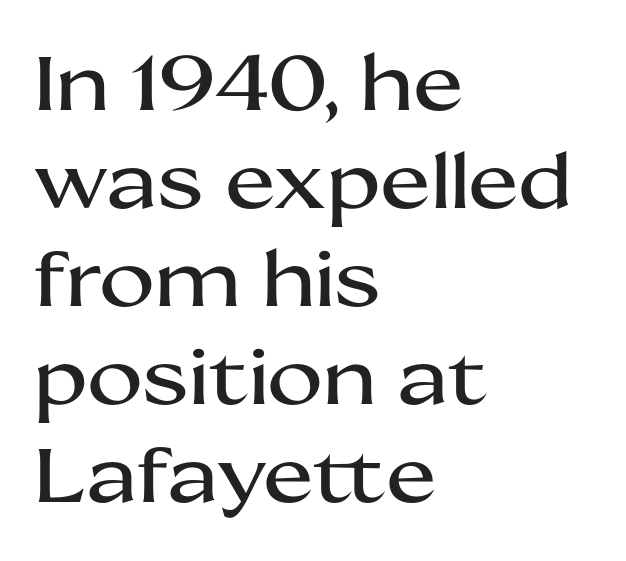
Q: Is the text italic (slanted)? A: No, it is upright.
Q: Is the text underlined? A: No.
Q: How is the paragraph aligned? A: Left-aligned.
Q: Is the spacing between letters normal or unusually wide? A: Normal.
Q: Is the spacing between lines tight, normal or loose? A: Normal.
Q: Width (condensed, normal, or wide)? A: Wide.
Q: Stroke contrast? A: Medium.
Q: x-height? A: Medium.
Q: Monospaced? A: No.
